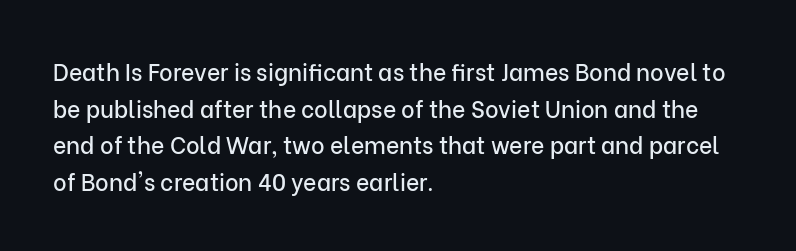
The image shows 23 px text type, upright; set left-aligned, normal line spacing (1.59x), normal letter spacing, not underlined.
